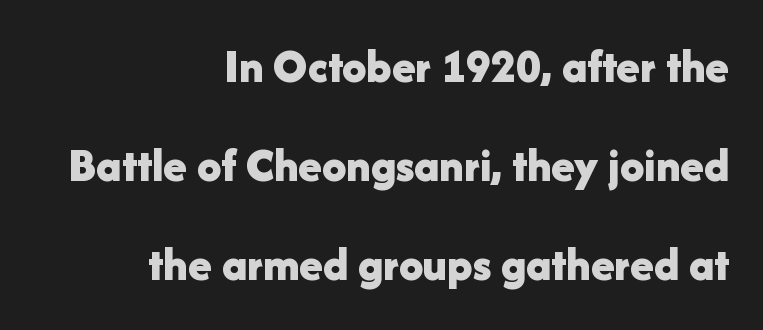
What stands out about the letter spacing? Nothing — it is the standard amount. Is there much room between lines? Yes — plenty of vertical air separates them. Unlike a traditional serif, this face leaves its strokes unadorned. If you drew a ruler down the right edge, every line would touch it. You could not count columns in this text — the font is proportionally spaced. In terms of posture, this sample is upright.
